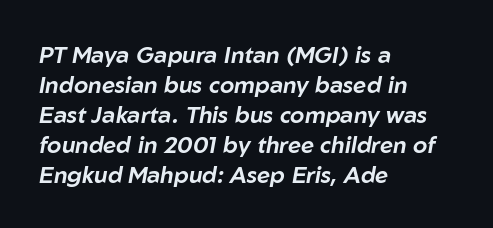
Check under the words: just untouched page. Default kerning and tracking; the words read as compact shapes. A typesetter would mark this as italic. A normal amount of white space separates one row of letters from the next.
